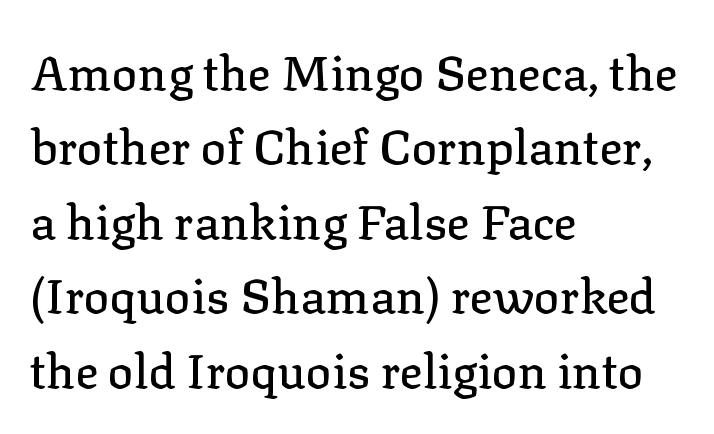
The glyphs are unaccompanied by any horizontal stroke below them. Type style note: has serifs. The paragraph has a hard left edge and a soft right edge. A typesetter would call this proportional, since set widths differ per character. The letters sit at their default tracking, neither squeezed nor spread.
